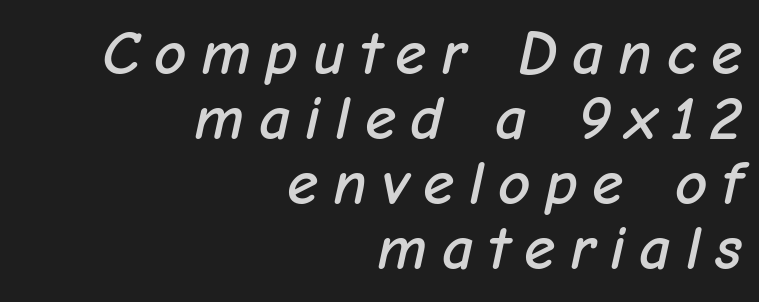
The image shows 63 px text type, italic (leaning right); set right-aligned, tight line spacing (1.03x), unusually wide letter spacing (+0.23 em), not underlined; low stroke contrast and a medium x-height.
